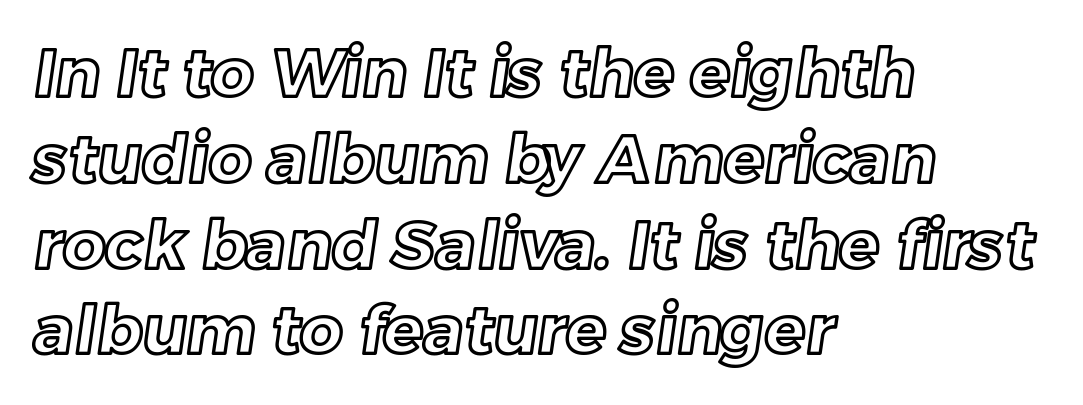
The image shows 67 px text type; set left-aligned, normal line spacing (1.28x), normal letter spacing, not underlined; a medium x-height.
